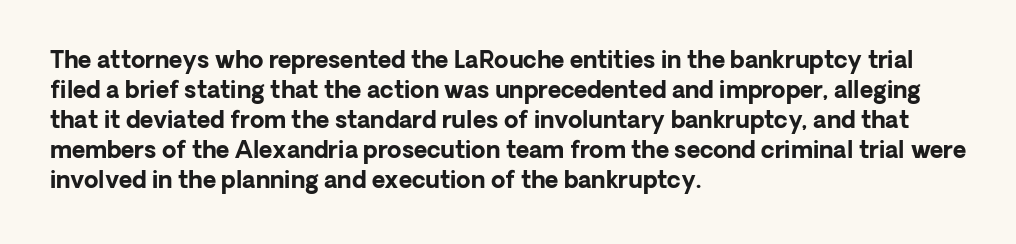
Designer's note — italics off, roman on. Clear beneath every line of the passage. Set as a true bold cut, around the 700 mark. How would I describe the line gaps? Plain and ordinary.
